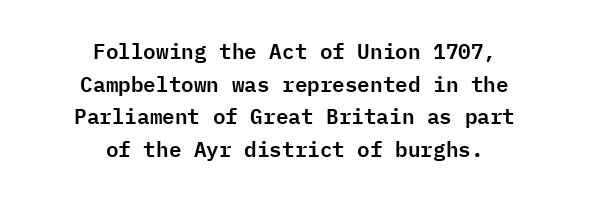
The passage shown has conventional tracking throughout. Which margin do the lines hug? Neither — every line sits in the middle. The vertical gap from one line to the next is medium. Notice how the stems are strictly vertical — no italics here.
